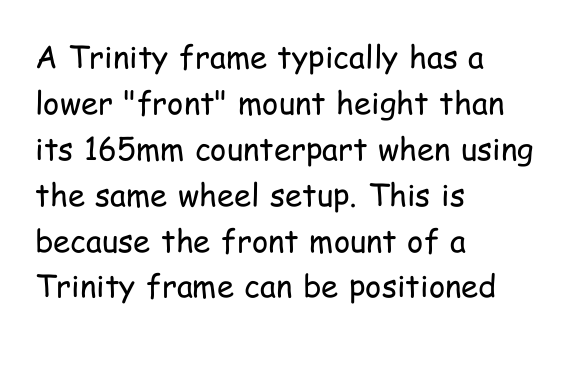
The image shows 31 px regular-weight, condensed sans-serif type, upright; set left-aligned, normal line spacing (1.48x), normal letter spacing, not underlined; low stroke contrast and a medium x-height.
